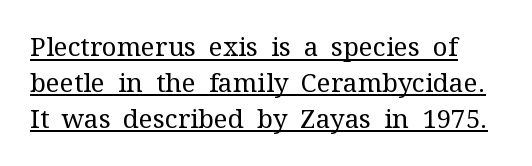
{"italic": "no", "bold": "no", "underline": "yes", "line_spacing": "normal", "line_spacing_ratio": 1.38, "letter_spacing": "normal", "letter_spacing_em": 0.0, "glyph_px": 26}
